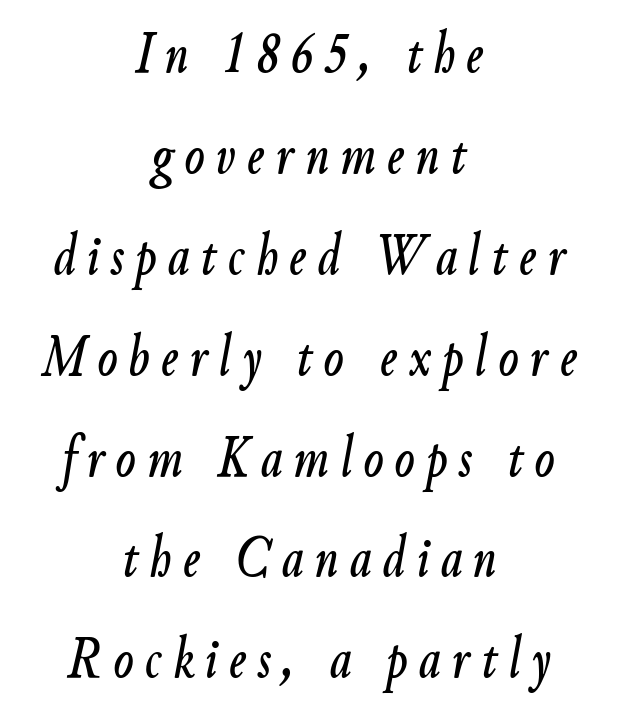
Q: Is the text italic (slanted)? A: Yes, it leans right by about 9 degrees.
Q: Is the text underlined? A: No.
Q: How is the paragraph aligned? A: Centered.
Q: Width (condensed, normal, or wide)? A: Condensed.
Q: Stroke contrast? A: Low.
Q: x-height? A: Small.
Q: Monospaced? A: No.
